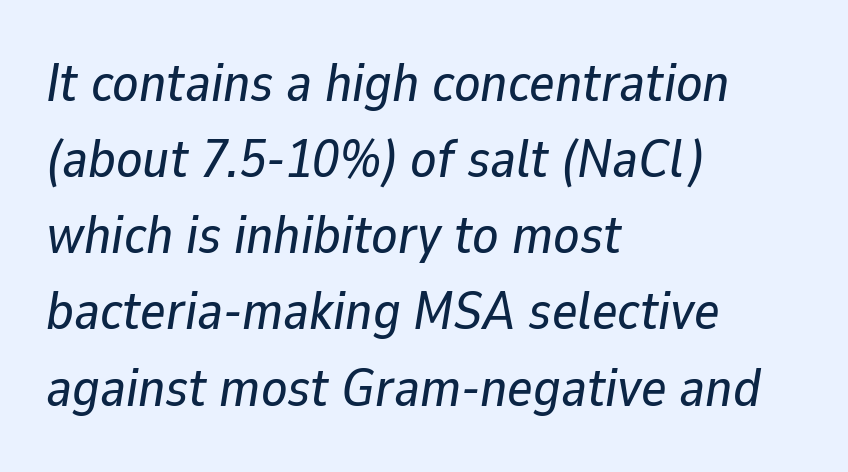
These lines are rendered in a variable-pitch font. The horizontal fit of the characters is conventional and even. The strip under each line holds only bare page. This rendering uses left alignment, leaving the right contour irregular. These lines were composed using italics.
